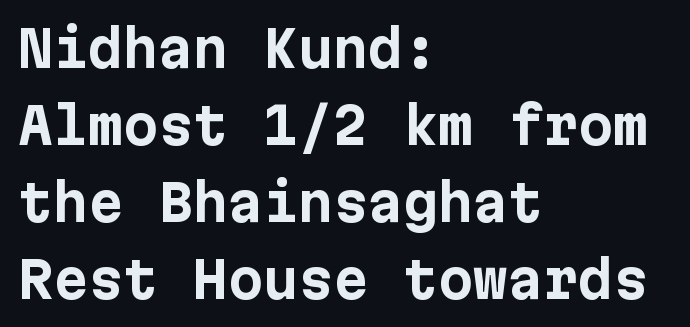
The image shows 50 px bold sans-serif type, upright; set left-aligned, normal line spacing (1.54x), normal letter spacing, not underlined; low stroke contrast and a medium x-height.
